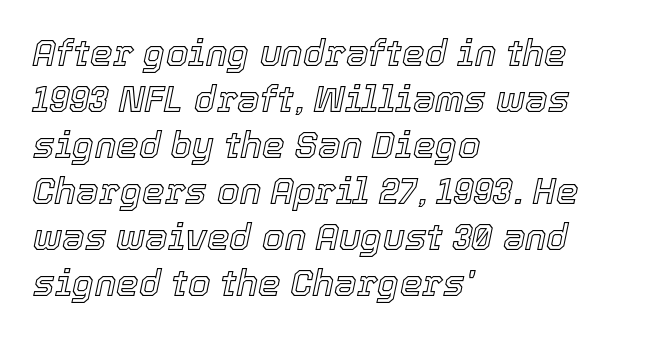
{"italic": "yes", "lean": "right", "slant_degrees": 12, "width": "normal", "x_height": "medium", "monospaced": "no", "underline": "no", "align": "left", "line_spacing": "normal", "line_spacing_ratio": 1.28, "letter_spacing": "normal", "letter_spacing_em": 0.0, "glyph_px": 36}
